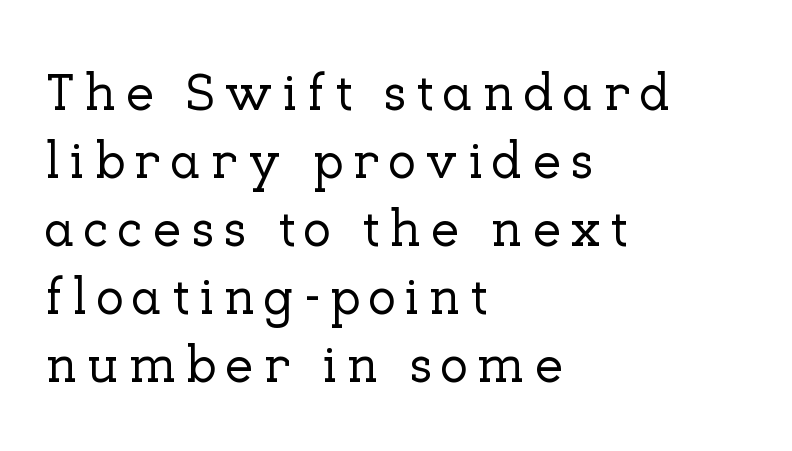
{"serif": "yes", "italic": "no", "width": "normal", "stroke_contrast": "low", "x_height": "medium", "monospaced": "no", "underline": "no", "align": "left", "line_spacing": "normal", "line_spacing_ratio": 1.31, "glyph_px": 52}
